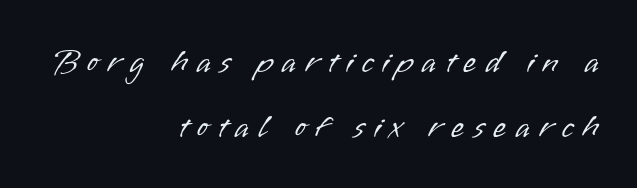
{"serif": "no", "bold": "no", "weight": "light", "width": "normal", "stroke_contrast": "low", "x_height": "small", "monospaced": "no", "underline": "no", "align": "right", "line_spacing": "loose", "line_spacing_ratio": 1.9, "letter_spacing": "wide", "letter_spacing_em": 0.26, "glyph_px": 34}
